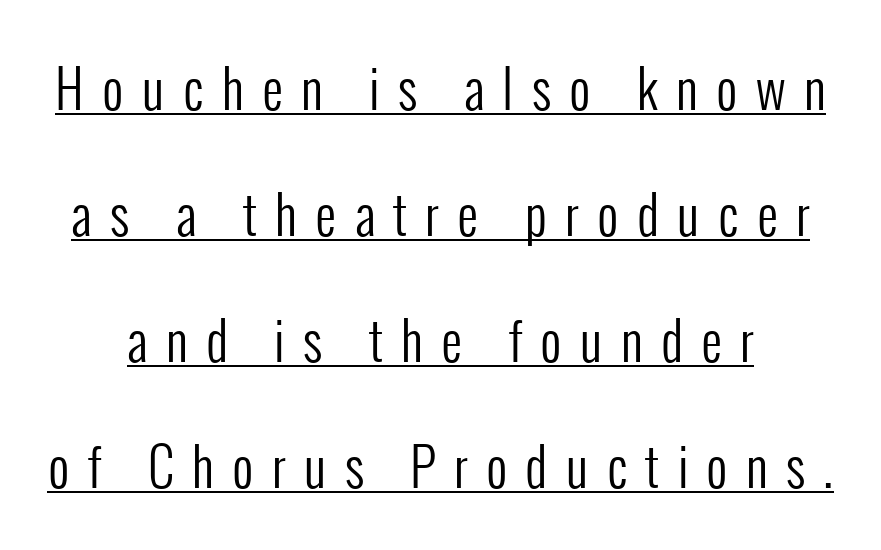
The image shows 52 px regular-weight, condensed sans-serif type, upright; set loose line spacing (2.42x), unusually wide letter spacing (+0.35 em), underlined; low stroke contrast and a medium x-height.
